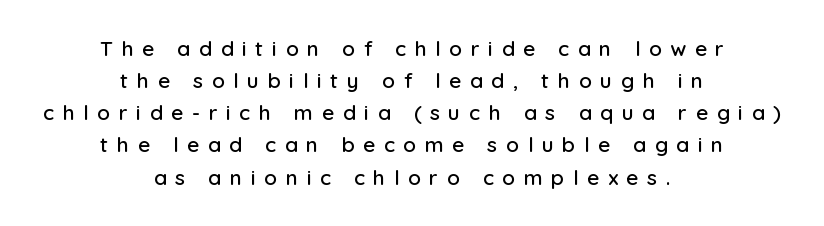
{"italic": "no", "underline": "no", "align": "center", "line_spacing": "normal", "line_spacing_ratio": 1.53, "letter_spacing": "wide", "letter_spacing_em": 0.41, "glyph_px": 21}
